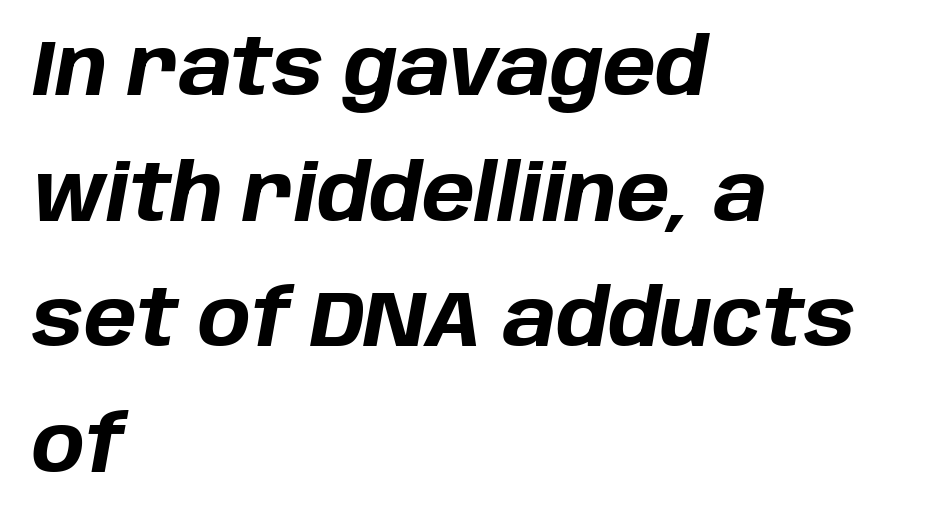
The image shows 79 px bold type, italic (leaning right); set left-aligned, normal line spacing (1.59x), normal letter spacing, not underlined; low stroke contrast and a large x-height.
